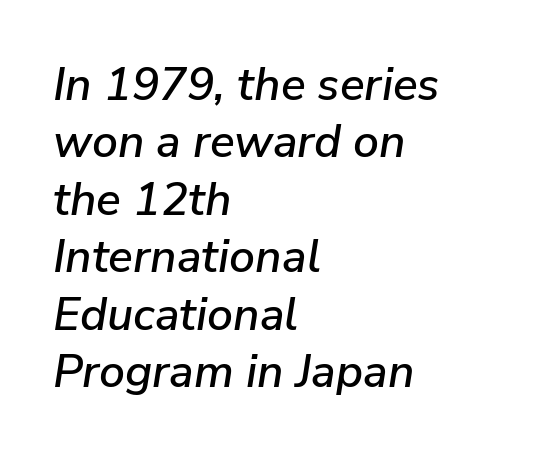
Q: Is the text italic (slanted)? A: Yes, it leans right by about 9 degrees.
Q: Is the text underlined? A: No.
Q: How is the paragraph aligned? A: Left-aligned.
Q: Is the spacing between letters normal or unusually wide? A: Normal.
Q: Is the spacing between lines tight, normal or loose? A: Normal.
Q: Width (condensed, normal, or wide)? A: Normal.
Q: Stroke contrast? A: Low.
Q: x-height? A: Medium.
Q: Monospaced? A: No.
